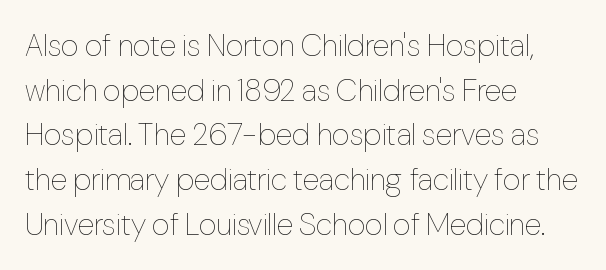
These lines are rendered in a variable-pitch font. Each word holds together tightly as a unit, with standard inter-letter gaps. Where is the straight margin? On the left. The cut favours lightness, reaching ordinary text weight at its darkest. Decoration check: the copy has no underline. Compared with typical paragraphs, the rows here are spaced about the same.
